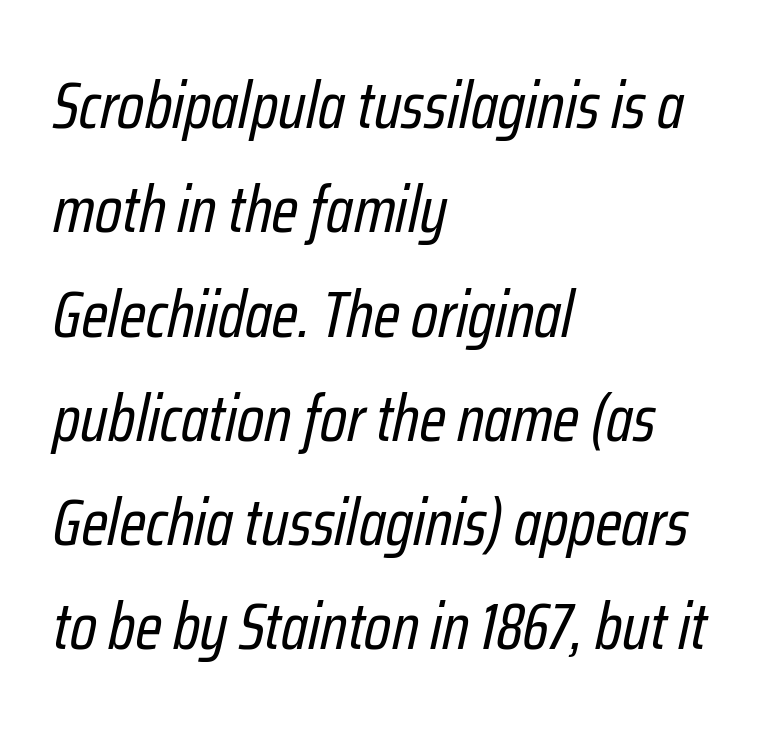
Q: Is the text bold? A: No.
Q: Is the text italic (slanted)? A: Yes, it leans right by about 12 degrees.
Q: Is the text underlined? A: No.
Q: How is the paragraph aligned? A: Left-aligned.
Q: Is the spacing between letters normal or unusually wide? A: Normal.
Q: Is the spacing between lines tight, normal or loose? A: Normal.
Q: Width (condensed, normal, or wide)? A: Condensed.
Q: Stroke contrast? A: Low.
Q: x-height? A: Medium.
Q: Monospaced? A: No.
